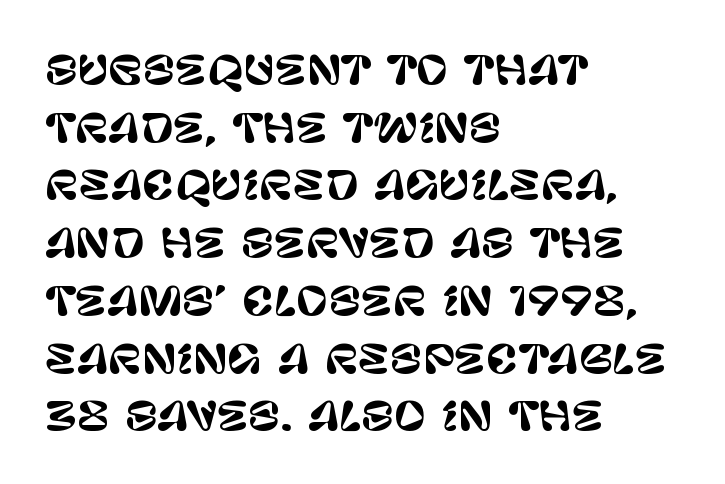
The characters display no serif detailing; their extremities are plain. The space between consecutive lines is moderate. This rendering uses left alignment, leaving the right contour irregular. You could not count columns in this text — the font is proportionally spaced. Here the glyphs are tracked normally, forming tight word shapes.
